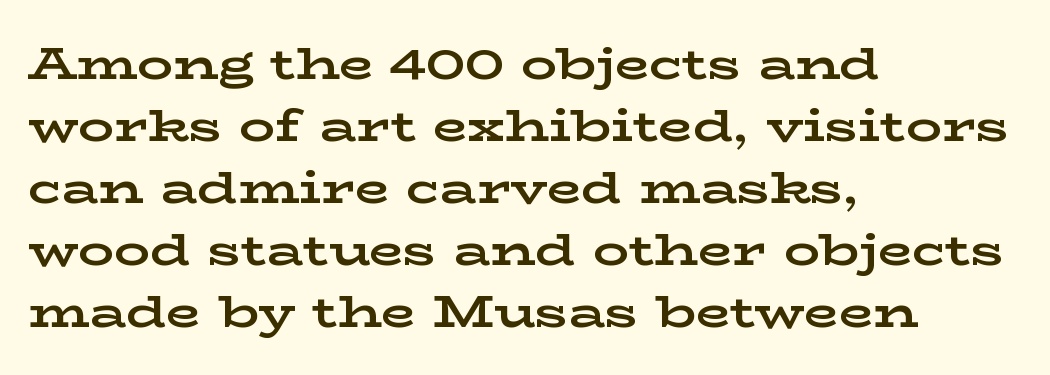
{"serif": "yes", "italic": "no", "bold": "yes", "weight": "bold", "width": "wide", "stroke_contrast": "low", "x_height": "medium", "monospaced": "no", "underline": "no", "align": "left", "line_spacing": "normal", "line_spacing_ratio": 1.38, "letter_spacing": "normal", "letter_spacing_em": 0.0, "glyph_px": 45}
